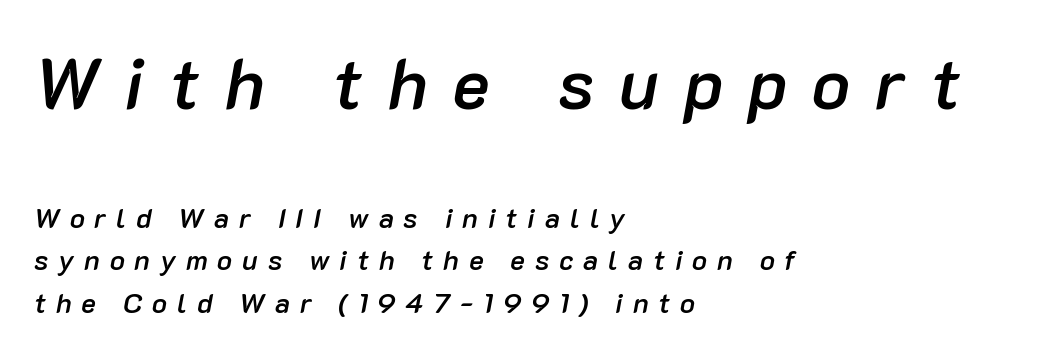
The image shows 71 px semibold type, italic (leaning right); set left-aligned, normal line spacing (1.51x), unusually wide letter spacing (+0.35 em), not underlined; the first (top) block is 2.54x larger; low stroke contrast and a medium x-height.
